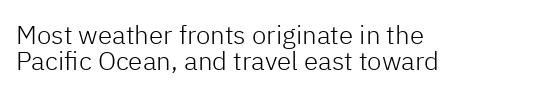
Q: Is the text bold? A: No.
Q: Is the text italic (slanted)? A: No, it is upright.
Q: Is the text underlined? A: No.
Q: How is the paragraph aligned? A: Left-aligned.
Q: Is the spacing between letters normal or unusually wide? A: Normal.
Q: Is the spacing between lines tight, normal or loose? A: Tight.
